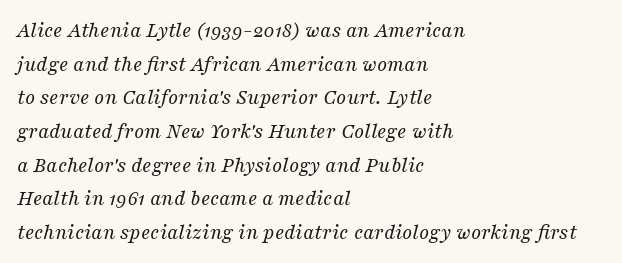
{"italic": "yes", "lean": "right", "slant_degrees": 16, "bold": "no", "underline": "no", "align": "left", "line_spacing": "normal", "line_spacing_ratio": 1.53, "letter_spacing": "normal", "letter_spacing_em": 0.0, "glyph_px": 22}
